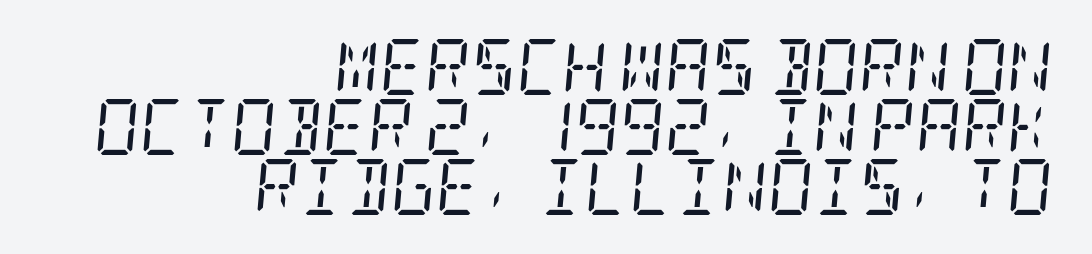
The image shows 56 px regular-weight, condensed serif type, italic (leaning right); set right-aligned, tight line spacing (1.07x), normal letter spacing, not underlined; low stroke contrast and a large x-height.
